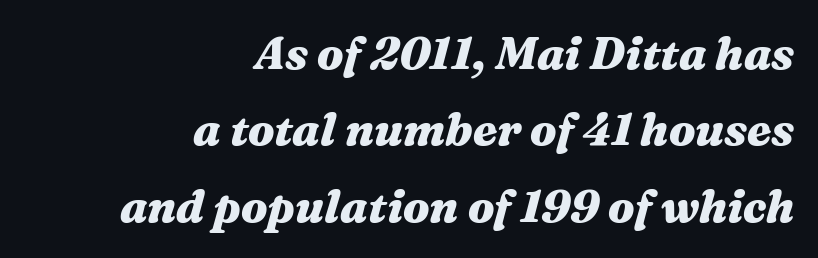
Q: Is the text bold? A: Yes.
Q: Is the text italic (slanted)? A: Yes, it leans right by about 16 degrees.
Q: Is the text underlined? A: No.
Q: How is the paragraph aligned? A: Right-aligned.
Q: Is the spacing between letters normal or unusually wide? A: Normal.
Q: Is the spacing between lines tight, normal or loose? A: Normal.
Q: Width (condensed, normal, or wide)? A: Wide.
Q: Stroke contrast? A: Medium.
Q: x-height? A: Medium.
Q: Monospaced? A: No.
